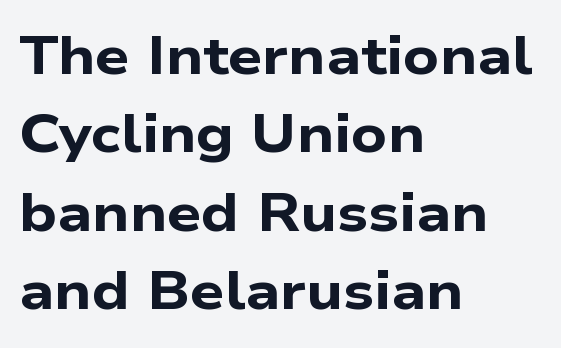
{"serif": "no", "bold": "yes", "weight": "bold", "width": "wide", "stroke_contrast": "low", "x_height": "medium", "monospaced": "no", "underline": "no", "align": "left", "line_spacing": "normal", "line_spacing_ratio": 1.45, "letter_spacing": "normal", "letter_spacing_em": 0.0, "glyph_px": 54}
